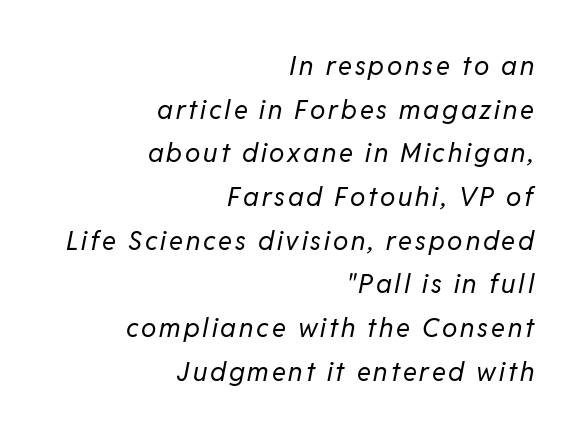
{"italic": "yes", "lean": "right", "slant_degrees": 11, "bold": "no", "underline": "no", "align": "right", "line_spacing": "normal", "line_spacing_ratio": 1.68, "glyph_px": 26}
